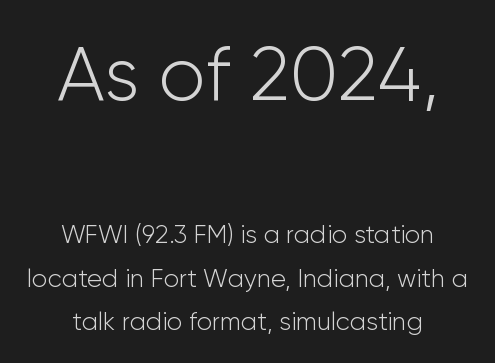
The image shows 76 px light sans-serif type, upright; set centered, line spacing 1.73x, normal letter spacing, not underlined; the first (top) block is 3.04x larger; low stroke contrast and a medium x-height.
